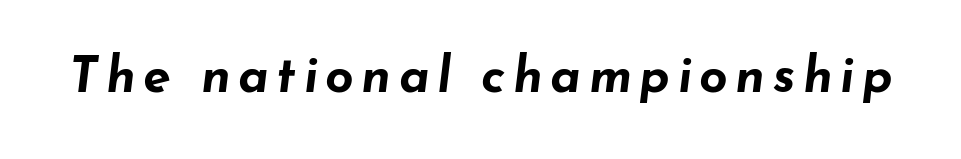
Q: Is the text bold? A: Yes.
Q: Is the text italic (slanted)? A: Yes, it leans right by about 7 degrees.
Q: Is the text underlined? A: No.
Q: Width (condensed, normal, or wide)? A: Wide.
Q: Stroke contrast? A: Low.
Q: x-height? A: Small.
Q: Monospaced? A: No.
